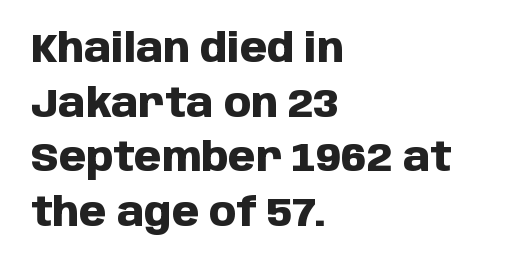
The image shows 39 px heavy sans-serif type, upright; set left-aligned, normal line spacing (1.4x), normal letter spacing, not underlined; low stroke contrast and a large x-height.
